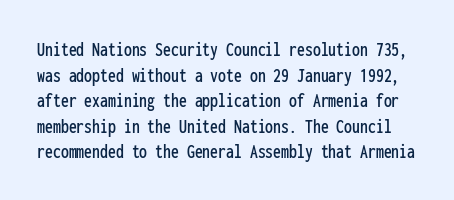
Q: Is the text italic (slanted)? A: No, it is upright.
Q: Is the text underlined? A: No.
Q: Is the spacing between letters normal or unusually wide? A: Normal.
